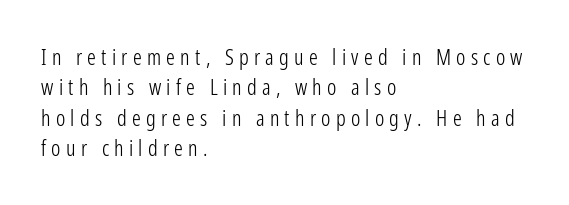
The image shows 22 px text type, upright; set left-aligned, normal line spacing (1.38x), unusually wide letter spacing (+0.24 em), not underlined.
